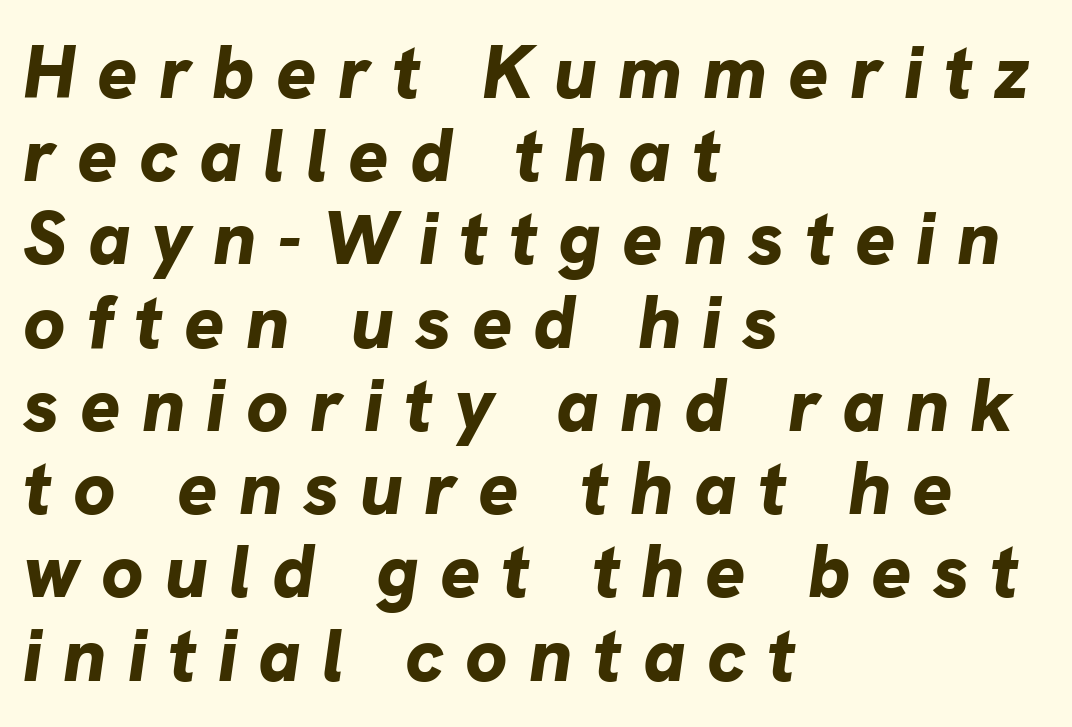
The image shows 75 px bold type, italic (leaning right); set left-aligned, tight line spacing (1.11x), unusually wide letter spacing (+0.28 em), not underlined; low stroke contrast and a medium x-height.
